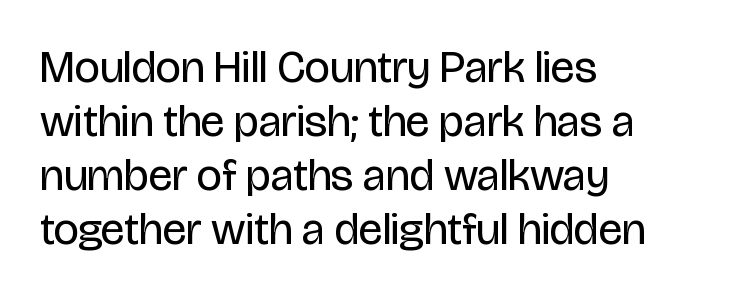
Q: Is the text bold? A: No.
Q: Is the text italic (slanted)? A: No, it is upright.
Q: Is the typeface a serif or a sans-serif typeface? A: Sans-serif.
Q: Is the text underlined? A: No.
Q: How is the paragraph aligned? A: Left-aligned.
Q: Is the spacing between letters normal or unusually wide? A: Normal.
Q: Width (condensed, normal, or wide)? A: Condensed.
Q: Stroke contrast? A: Low.
Q: x-height? A: Large.
Q: Monospaced? A: No.
